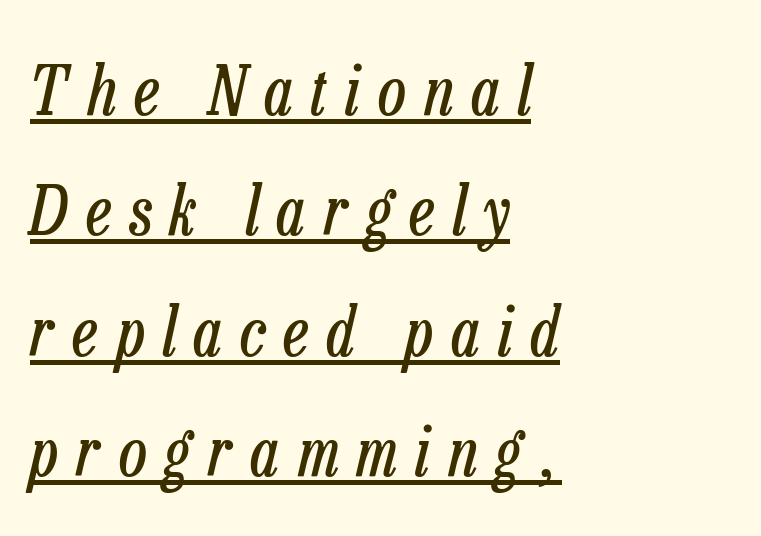
The image shows 68 px regular-weight, condensed type, italic (leaning right); set left-aligned, line spacing 1.77x, unusually wide letter spacing (+0.27 em), underlined; low stroke contrast and a medium x-height.
